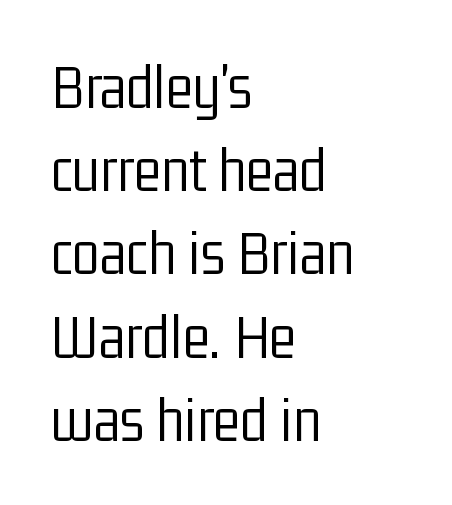
The image shows 64 px light, condensed sans-serif type, upright; set left-aligned, normal line spacing (1.3x), normal letter spacing, not underlined; low stroke contrast and a medium x-height.
